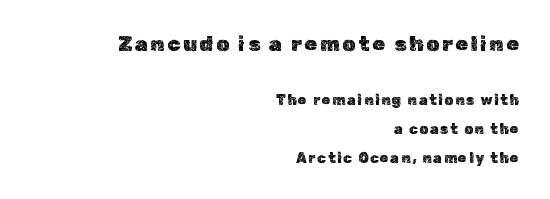
{"italic": "no", "underline": "no", "align": "right", "line_spacing": "loose", "line_spacing_ratio": 2.07, "larger_block": "first", "size_ratio": 1.5, "glyph_px": 21}
